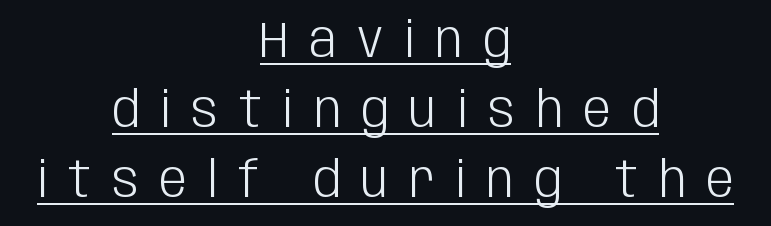
Q: Is the text bold? A: No.
Q: Is the text italic (slanted)? A: No, it is upright.
Q: Is the typeface a serif or a sans-serif typeface? A: Sans-serif.
Q: Is the text underlined? A: Yes.
Q: How is the paragraph aligned? A: Centered.
Q: Is the spacing between letters normal or unusually wide? A: Unusually wide.
Q: Is the spacing between lines tight, normal or loose? A: Normal.
Q: Width (condensed, normal, or wide)? A: Condensed.
Q: Stroke contrast? A: Low.
Q: x-height? A: Large.
Q: Monospaced? A: No.
